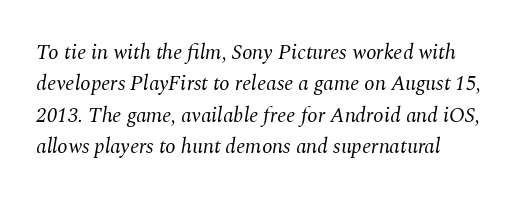
{"italic": "yes", "lean": "right", "slant_degrees": 10, "bold": "no", "underline": "no", "align": "left", "line_spacing": "normal", "line_spacing_ratio": 1.49, "letter_spacing": "normal", "letter_spacing_em": 0.0, "glyph_px": 21}
